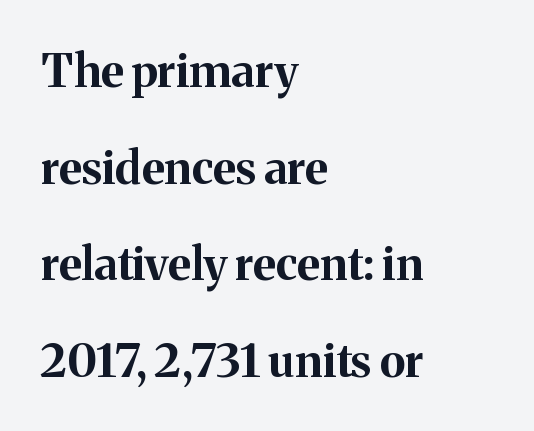
{"serif": "yes", "italic": "no", "bold": "yes", "weight": "bold", "width": "normal", "stroke_contrast": "medium", "x_height": "medium", "monospaced": "no", "underline": "no", "align": "left", "line_spacing": "loose", "line_spacing_ratio": 2.1, "letter_spacing": "normal", "letter_spacing_em": 0.0, "glyph_px": 46}
